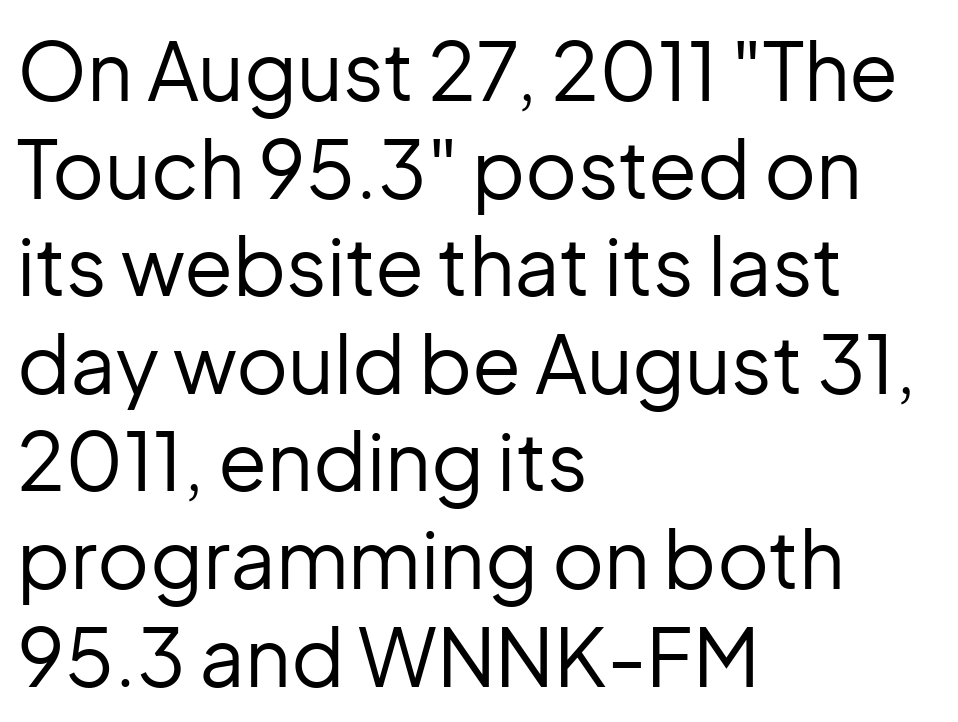
{"serif": "no", "italic": "no", "bold": "no", "weight": "regular", "width": "normal", "stroke_contrast": "low", "x_height": "medium", "monospaced": "no", "underline": "no", "align": "left", "line_spacing_ratio": 1.22, "letter_spacing": "normal", "letter_spacing_em": 0.0, "glyph_px": 80}
